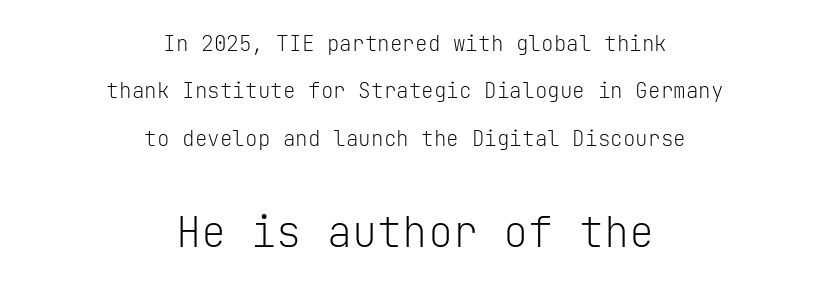
Q: Is the text bold? A: No.
Q: Is the text italic (slanted)? A: No, it is upright.
Q: Is the typeface a serif or a sans-serif typeface? A: Sans-serif.
Q: Is the text underlined? A: No.
Q: How is the paragraph aligned? A: Centered.
Q: Is the spacing between letters normal or unusually wide? A: Normal.
Q: Is the spacing between lines tight, normal or loose? A: Loose.
Q: Which block of text is set in a larger size, the first (top) or the second (bottom)? A: The second (bottom) one.
Q: Width (condensed, normal, or wide)? A: Normal.
Q: Stroke contrast? A: Low.
Q: x-height? A: Medium.
Q: Monospaced? A: Yes.
